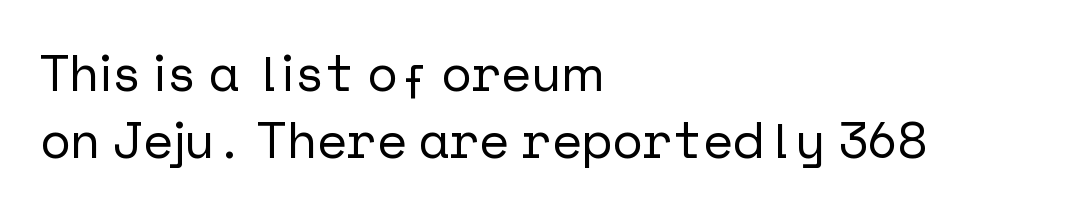
{"serif": "no", "italic": "no", "width": "normal", "stroke_contrast": "low", "x_height": "medium", "underline": "no", "align": "left", "line_spacing": "normal", "line_spacing_ratio": 1.31, "letter_spacing": "normal", "letter_spacing_em": 0.0, "glyph_px": 51}
